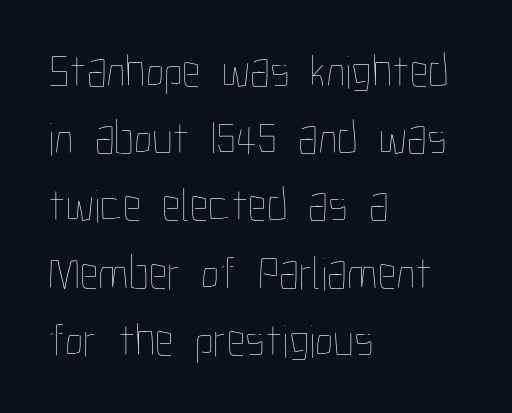
The image shows 47 px thin, condensed type, upright; set left-aligned, normal line spacing (1.43x), normal letter spacing, not underlined; low stroke contrast and a medium x-height.
